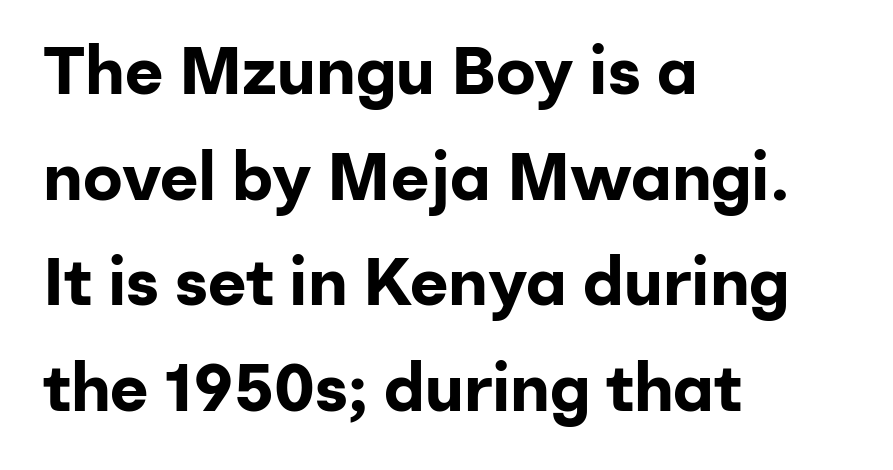
Q: Is the text bold? A: Yes.
Q: Is the text italic (slanted)? A: No, it is upright.
Q: Is the typeface a serif or a sans-serif typeface? A: Sans-serif.
Q: Is the text underlined? A: No.
Q: How is the paragraph aligned? A: Left-aligned.
Q: Is the spacing between letters normal or unusually wide? A: Normal.
Q: Is the spacing between lines tight, normal or loose? A: Normal.
Q: Width (condensed, normal, or wide)? A: Normal.
Q: Stroke contrast? A: Low.
Q: x-height? A: Medium.
Q: Monospaced? A: No.
